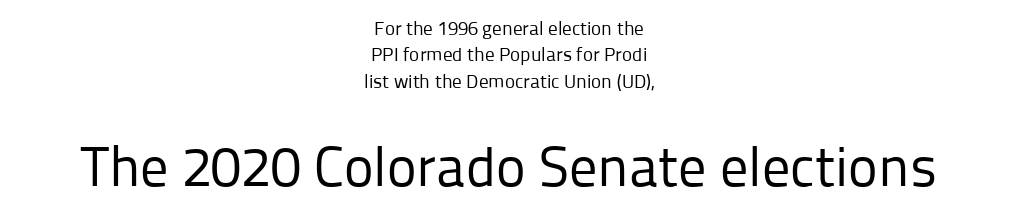
{"serif": "no", "italic": "no", "bold": "no", "weight": "regular", "width": "normal", "stroke_contrast": "low", "x_height": "medium", "monospaced": "no", "underline": "no", "align": "center", "line_spacing": "normal", "line_spacing_ratio": 1.39, "letter_spacing": "normal", "letter_spacing_em": 0.0, "larger_block": "second", "size_ratio": 2.95, "glyph_px": 56}
